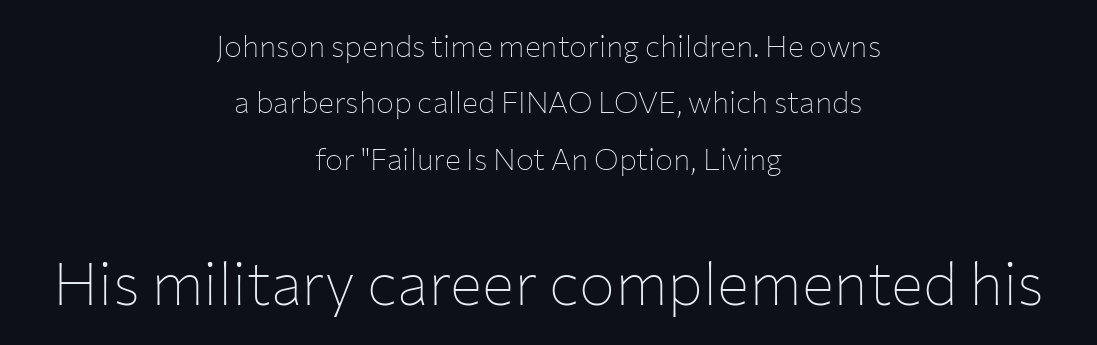
The passage shown is not bold in any degree. This is the regular roman posture of the typeface. Look at the bottom of the vertical strokes: they stop flat, with no serifs. Spacing verdict: proportional, widths tailored to each character.
